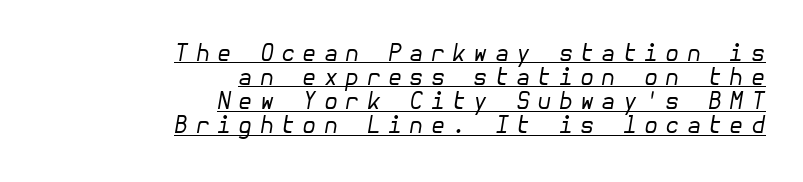
The image shows 23 px text type, italic (leaning right); set right-aligned, tight line spacing (1.05x), unusually wide letter spacing (+0.31 em), underlined.
